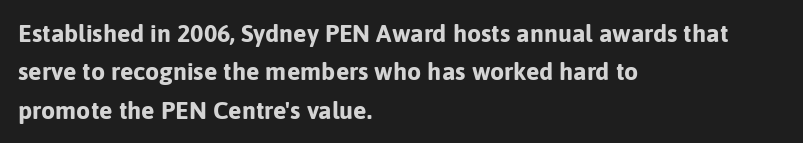
Q: Is the text bold? A: Yes.
Q: Is the text italic (slanted)? A: No, it is upright.
Q: Is the text underlined? A: No.
Q: How is the paragraph aligned? A: Left-aligned.
Q: Is the spacing between letters normal or unusually wide? A: Normal.
Q: Is the spacing between lines tight, normal or loose? A: Normal.
